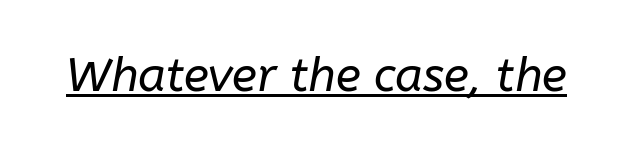
The image shows 47 px regular-weight type, italic (leaning right); set normal letter spacing, underlined; low stroke contrast and a medium x-height.
